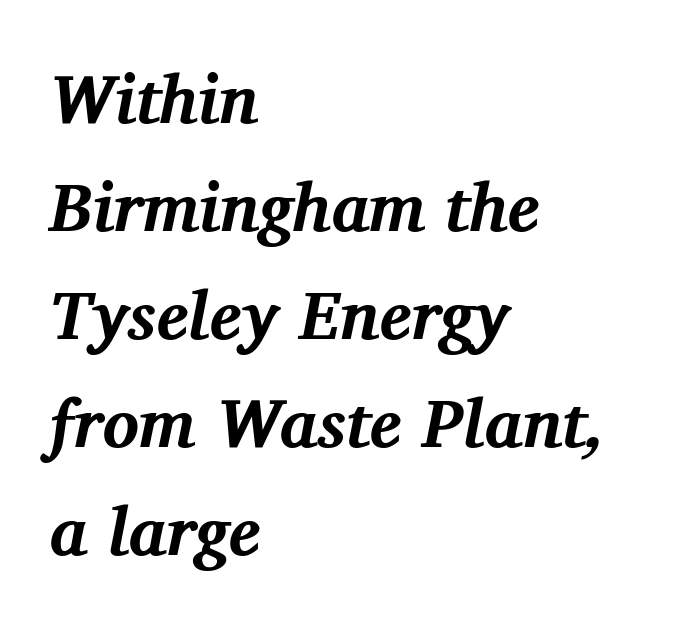
The image shows 68 px bold serif type, italic (leaning right); set left-aligned, normal line spacing (1.59x), normal letter spacing, not underlined; medium stroke contrast and a medium x-height.
